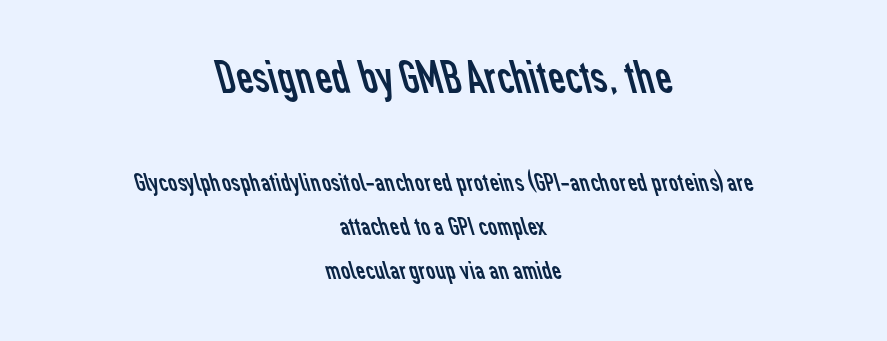
{"serif": "no", "bold": "no", "weight": "regular", "width": "normal", "stroke_contrast": "low", "x_height": "medium", "monospaced": "no", "underline": "no", "align": "center", "line_spacing": "normal", "line_spacing_ratio": 1.7, "letter_spacing": "normal", "letter_spacing_em": 0.0, "larger_block": "first", "size_ratio": 1.77, "glyph_px": 46}
